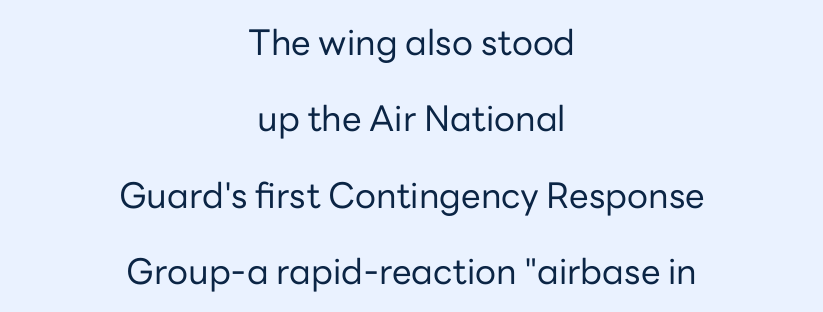
The image shows 35 px regular-weight sans-serif type, upright; set centered, loose line spacing (2.18x), normal letter spacing, not underlined; low stroke contrast and a medium x-height.
